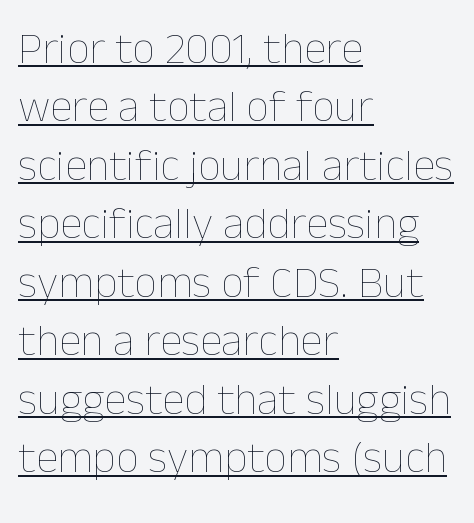
{"italic": "no", "bold": "no", "weight": "thin", "width": "normal", "stroke_contrast": "low", "x_height": "medium", "monospaced": "no", "underline": "yes", "align": "left", "line_spacing": "normal", "line_spacing_ratio": 1.3, "letter_spacing": "normal", "letter_spacing_em": 0.0, "glyph_px": 45}
